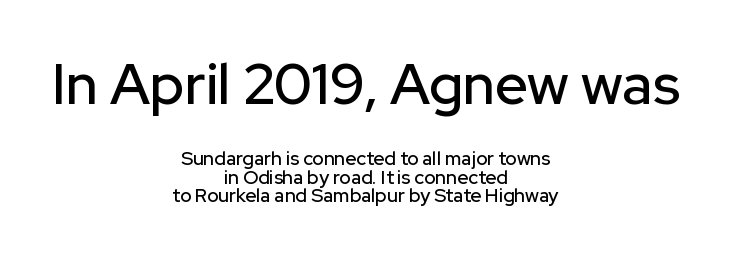
{"serif": "no", "italic": "no", "width": "normal", "stroke_contrast": "low", "x_height": "medium", "monospaced": "no", "underline": "no", "align": "center", "line_spacing": "tight", "line_spacing_ratio": 0.96, "letter_spacing": "normal", "letter_spacing_em": 0.0, "larger_block": "first", "size_ratio": 3.0, "glyph_px": 57}
